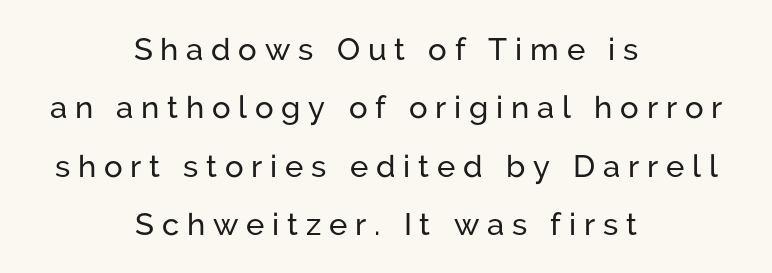
{"serif": "no", "italic": "no", "width": "normal", "stroke_contrast": "low", "x_height": "medium", "monospaced": "no", "underline": "no", "align": "center", "line_spacing_ratio": 1.88, "letter_spacing": "wide", "letter_spacing_em": 0.25, "glyph_px": 31}
